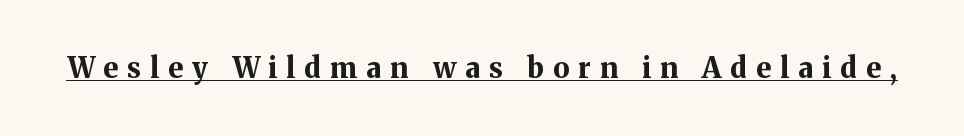
The image shows 28 px bold serif type, upright; set unusually wide letter spacing (+0.33 em), underlined; medium stroke contrast and a medium x-height.
